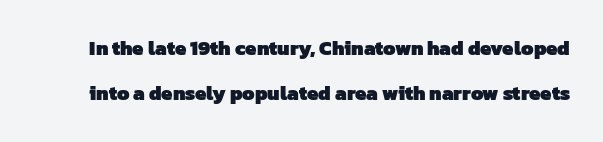
{"bold": "yes", "underline": "no", "line_spacing": "loose", "line_spacing_ratio": 2.26, "letter_spacing": "normal", "letter_spacing_em": 0.0, "glyph_px": 20}
